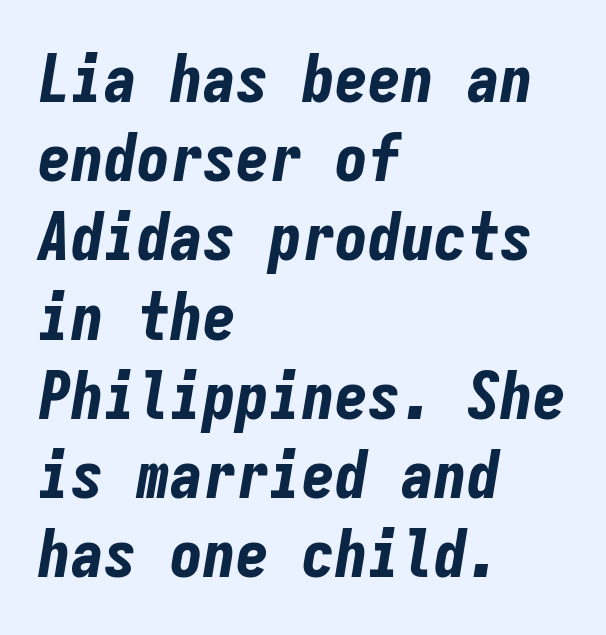
The image shows 66 px bold, condensed type, italic (leaning right), monospaced; set left-aligned, line spacing 1.2x, normal letter spacing, not underlined; low stroke contrast and a medium x-height.
